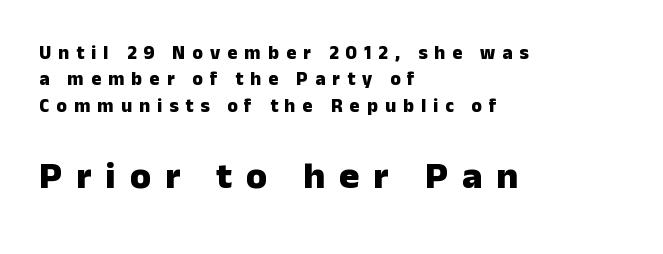
The image shows 38 px heavy sans-serif type, upright; set left-aligned, normal line spacing (1.39x), unusually wide letter spacing (+0.37 em), not underlined; the second (bottom) block is 2.0x larger; low stroke contrast and a medium x-height.
